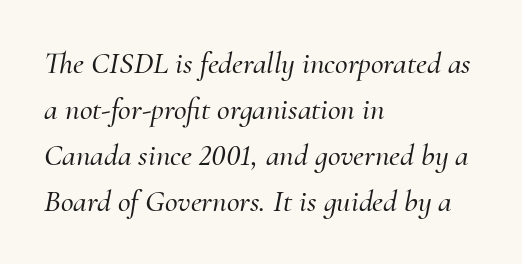
{"serif": "yes", "italic": "yes", "lean": "right", "slant_degrees": 10, "width": "normal", "stroke_contrast": "medium", "x_height": "small", "monospaced": "no", "underline": "no", "align": "left", "line_spacing": "normal", "line_spacing_ratio": 1.48, "letter_spacing": "normal", "letter_spacing_em": 0.0, "glyph_px": 31}
